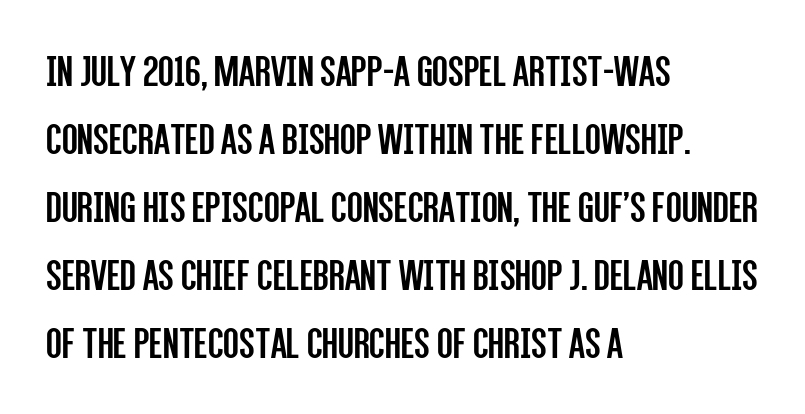
The image shows 46 px regular-weight, condensed sans-serif type, upright; set left-aligned, normal line spacing (1.48x), normal letter spacing, not underlined; low stroke contrast and a large x-height.
